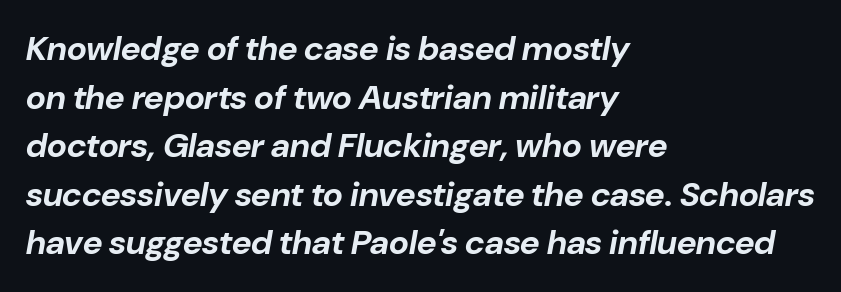
Q: Is the text bold? A: Yes.
Q: Is the text italic (slanted)? A: Yes, it leans right by about 10 degrees.
Q: Is the text underlined? A: No.
Q: How is the paragraph aligned? A: Left-aligned.
Q: Is the spacing between letters normal or unusually wide? A: Normal.
Q: Is the spacing between lines tight, normal or loose? A: Normal.
Q: Width (condensed, normal, or wide)? A: Normal.
Q: Stroke contrast? A: Low.
Q: x-height? A: Medium.
Q: Monospaced? A: No.
